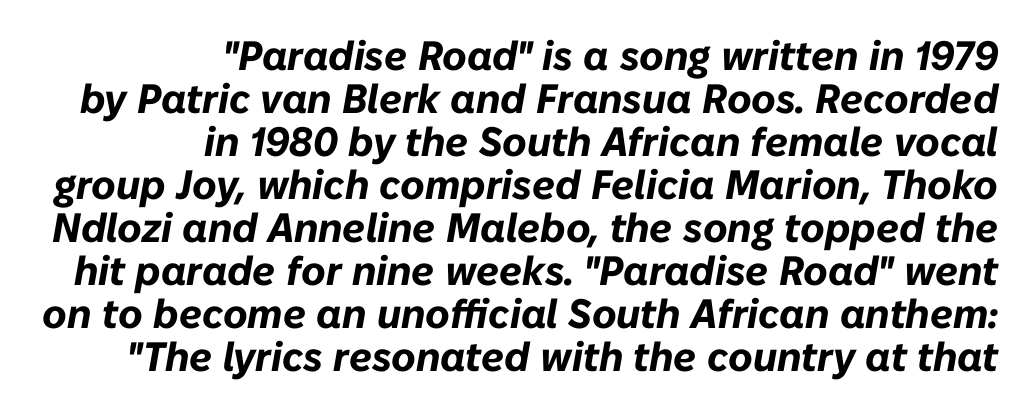
Q: Is the text bold? A: Yes.
Q: Is the text italic (slanted)? A: Yes, it leans right by about 10 degrees.
Q: Is the text underlined? A: No.
Q: How is the paragraph aligned? A: Right-aligned.
Q: Is the spacing between letters normal or unusually wide? A: Normal.
Q: Is the spacing between lines tight, normal or loose? A: Tight.
Q: Width (condensed, normal, or wide)? A: Normal.
Q: Stroke contrast? A: Low.
Q: x-height? A: Medium.
Q: Monospaced? A: No.
